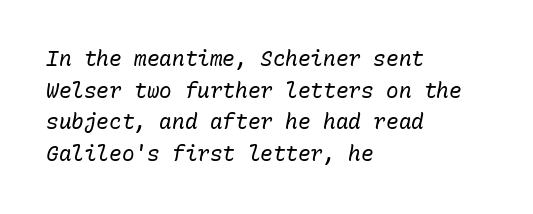
The image shows 21 px text type, italic (leaning right); set left-aligned, normal line spacing (1.51x), normal letter spacing, not underlined.
